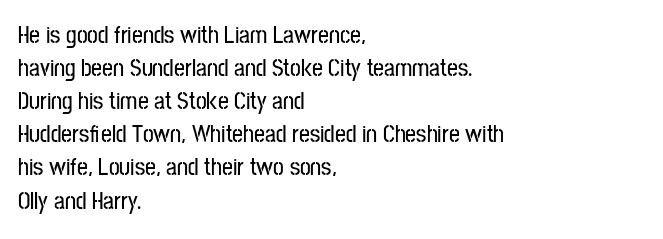
{"italic": "no", "underline": "no", "align": "left", "line_spacing": "normal", "line_spacing_ratio": 1.38, "letter_spacing": "normal", "letter_spacing_em": 0.0, "glyph_px": 24}
